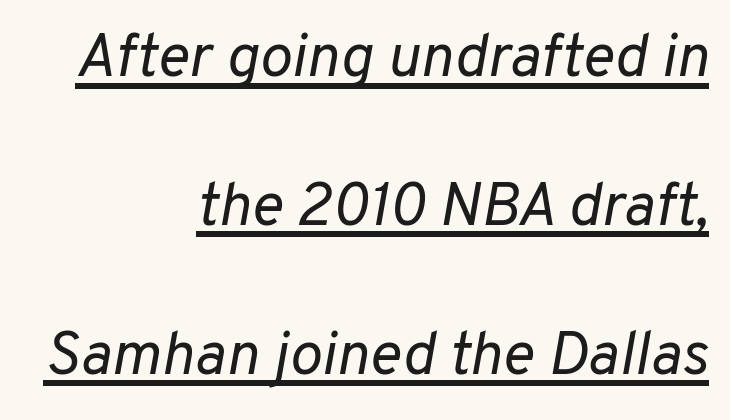
The image shows 61 px regular-weight type, italic (leaning right); set right-aligned, loose line spacing (2.44x), normal letter spacing, underlined; low stroke contrast and a medium x-height.
